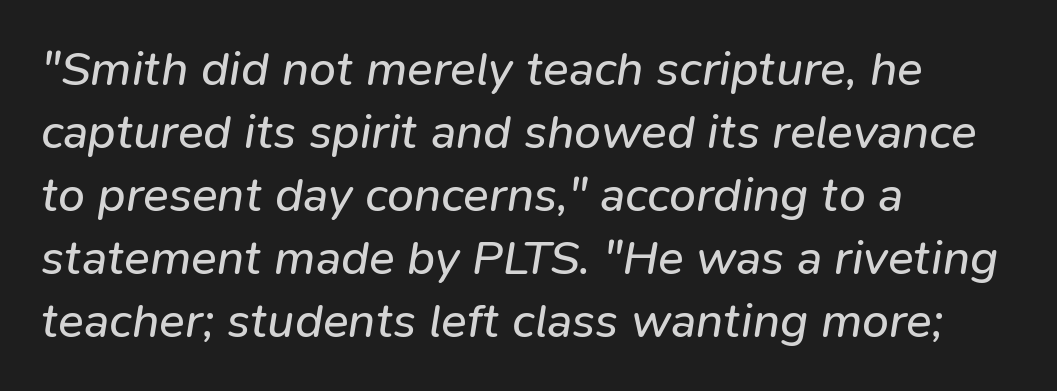
{"italic": "yes", "lean": "right", "slant_degrees": 9, "bold": "no", "weight": "regular", "width": "normal", "stroke_contrast": "low", "x_height": "medium", "monospaced": "no", "underline": "no", "align": "left", "line_spacing": "normal", "line_spacing_ratio": 1.31, "letter_spacing": "normal", "letter_spacing_em": 0.0, "glyph_px": 48}
